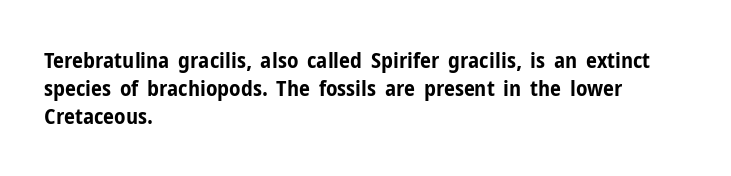
The image shows 22 px bold type, upright; set left-aligned, normal line spacing (1.28x), normal letter spacing, not underlined.
